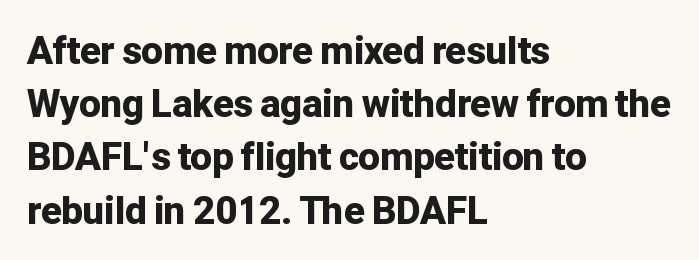
Q: Is the text bold? A: Yes.
Q: Is the text italic (slanted)? A: No, it is upright.
Q: Is the typeface a serif or a sans-serif typeface? A: Sans-serif.
Q: Is the text underlined? A: No.
Q: How is the paragraph aligned? A: Left-aligned.
Q: Is the spacing between letters normal or unusually wide? A: Normal.
Q: Is the spacing between lines tight, normal or loose? A: Normal.
Q: Width (condensed, normal, or wide)? A: Normal.
Q: Stroke contrast? A: Low.
Q: x-height? A: Medium.
Q: Monospaced? A: No.
